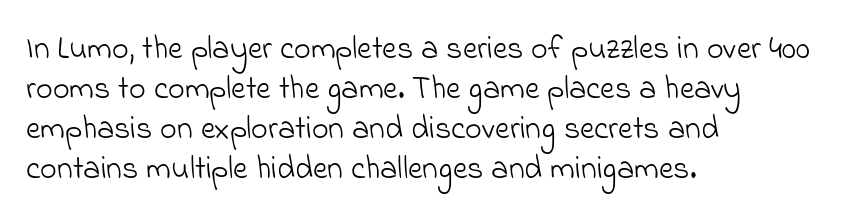
Regular leading. The passage shown is not underscored anywhere. Look at the tracking — it's just the regular setting, nothing added. Weight: not bold — regular or lighter. A typesetter would call this proportional, since set widths differ per character. The rendering anchors every line to the left-hand side.
